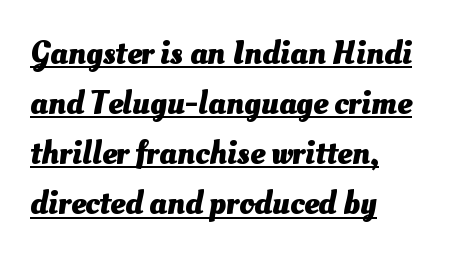
Q: Is the text bold? A: Yes.
Q: Is the text underlined? A: Yes.
Q: How is the paragraph aligned? A: Left-aligned.
Q: Is the spacing between letters normal or unusually wide? A: Normal.
Q: Is the spacing between lines tight, normal or loose? A: Normal.
Q: Width (condensed, normal, or wide)? A: Normal.
Q: Stroke contrast? A: Medium.
Q: x-height? A: Small.
Q: Monospaced? A: No.
